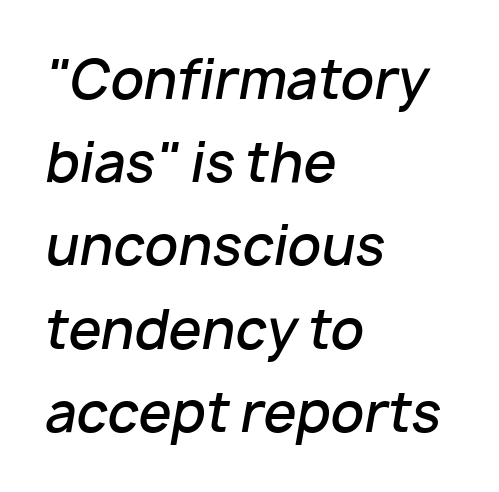
The image shows 53 px semibold type, italic (leaning right); set left-aligned, normal line spacing (1.57x), normal letter spacing, not underlined; low stroke contrast and a medium x-height.
